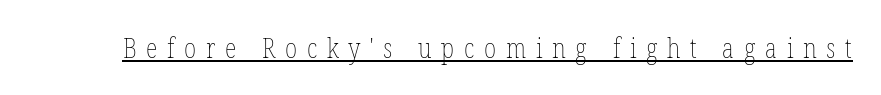
{"italic": "no", "bold": "no", "underline": "yes", "letter_spacing": "wide", "letter_spacing_em": 0.36, "glyph_px": 27}
